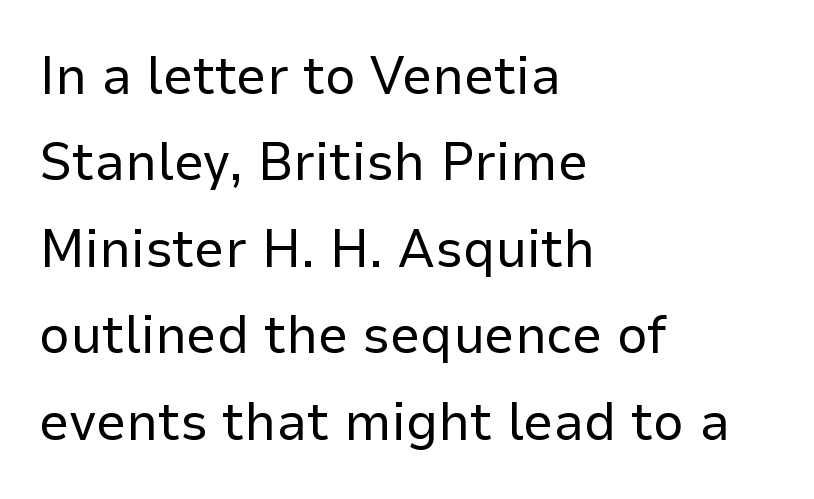
{"serif": "no", "italic": "no", "bold": "no", "weight": "regular", "width": "normal", "stroke_contrast": "low", "x_height": "medium", "monospaced": "no", "underline": "no", "align": "left", "line_spacing": "normal", "line_spacing_ratio": 1.6, "letter_spacing": "normal", "letter_spacing_em": 0.0, "glyph_px": 54}
